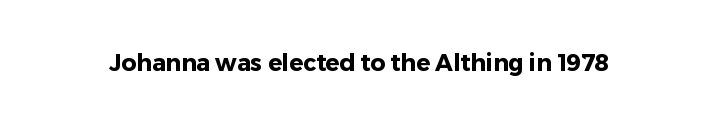
The image shows 23 px bold type, upright; set normal letter spacing, not underlined.
